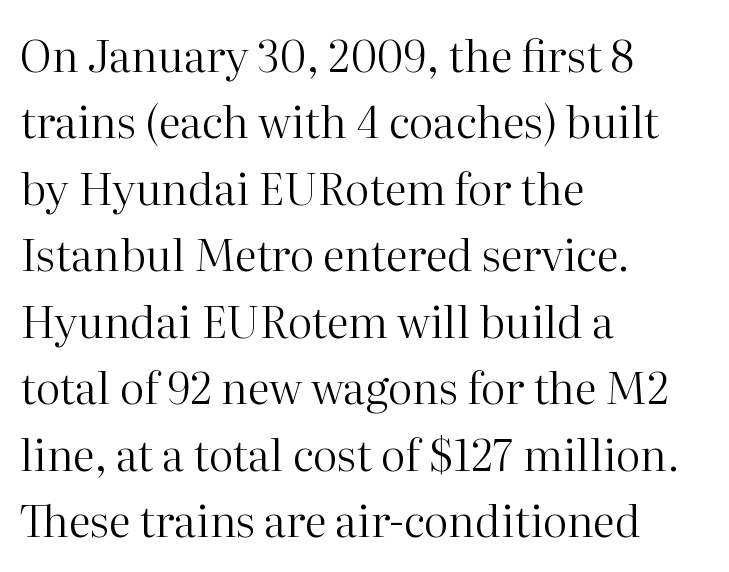
Teacher's note: observe the even left margin — that is flush-left alignment. The glyphs in this specimen are seriffed. Has an underline been added? It has not. Compared with a typical body face, this is equally light or lighter still.
